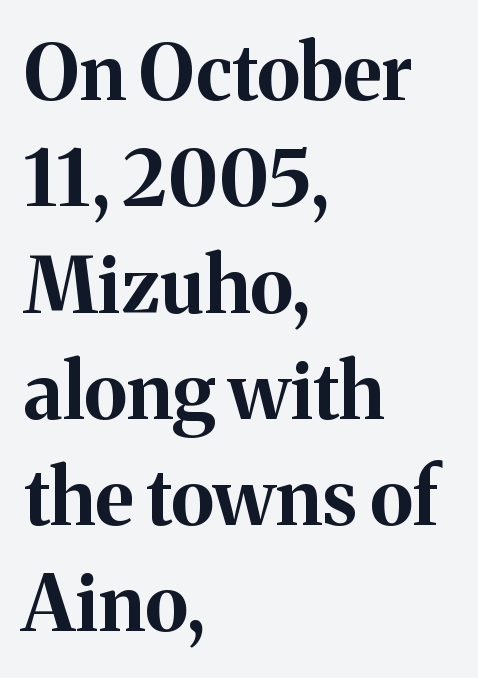
The leading is moderate, giving the passage an even texture. The text block is weighted toward the left margin, trailing off unevenly rightward. This sample has the flowing, uneven cadence of proportional lettering. Heavy, bold letterforms. Yep, those are serifs on the letters. Compared with typical body copy, the letter spacing here is the same.
